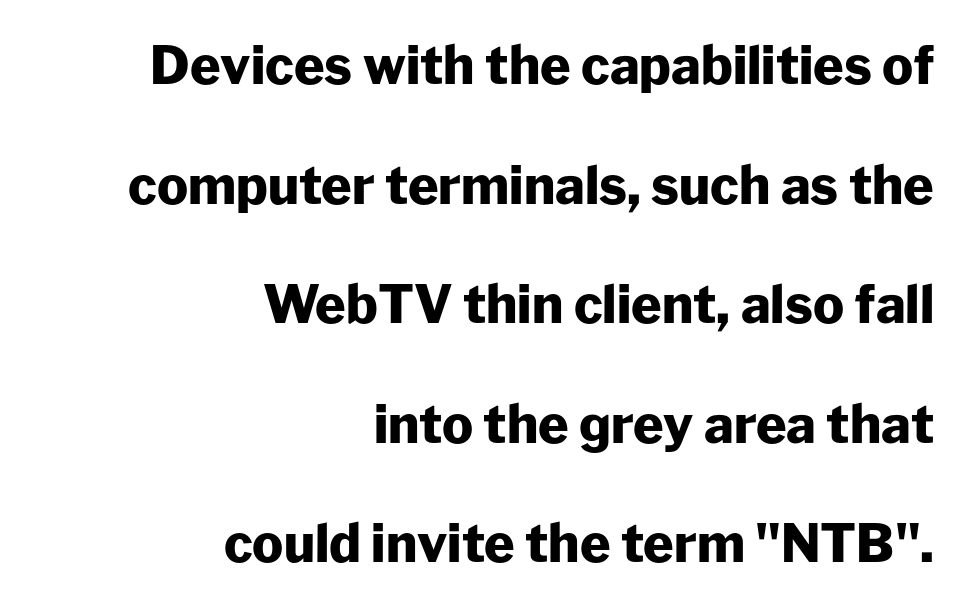
Q: Is the text bold? A: Yes.
Q: Is the text italic (slanted)? A: No, it is upright.
Q: Is the typeface a serif or a sans-serif typeface? A: Sans-serif.
Q: Is the text underlined? A: No.
Q: How is the paragraph aligned? A: Right-aligned.
Q: Is the spacing between letters normal or unusually wide? A: Normal.
Q: Is the spacing between lines tight, normal or loose? A: Loose.
Q: Width (condensed, normal, or wide)? A: Normal.
Q: Stroke contrast? A: Low.
Q: x-height? A: Medium.
Q: Monospaced? A: No.
